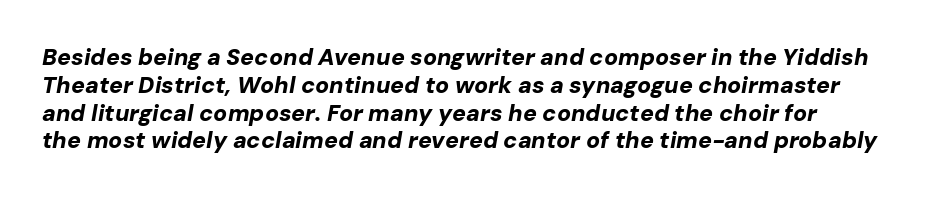
The image shows 23 px bold type, italic (leaning right); set line spacing 1.21x, normal letter spacing, not underlined.
